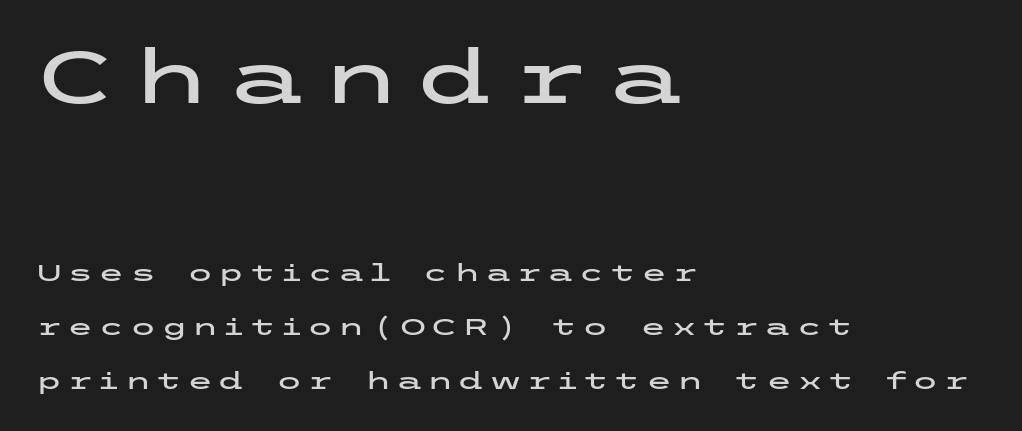
The image shows 73 px wide sans-serif type, upright; set left-aligned, loose line spacing (2.25x), unusually wide letter spacing (+0.2 em), not underlined; the first (top) block is 3.04x larger; low stroke contrast and a medium x-height.
